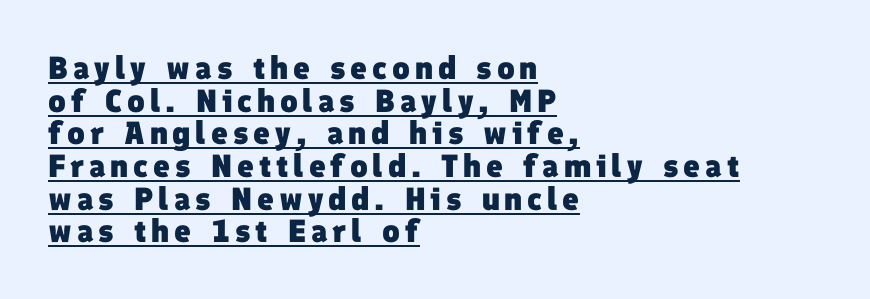
Caption: lettering with a line underneath. Typesetter's note: full bold, strokes at maximum text heaviness. The space between consecutive lines is stingy. What kind of face is this? One without serifs — a sans. Left-aligned paragraph, ragged on the right. Character widths vary here, with narrow letters taking less room than wide ones.
